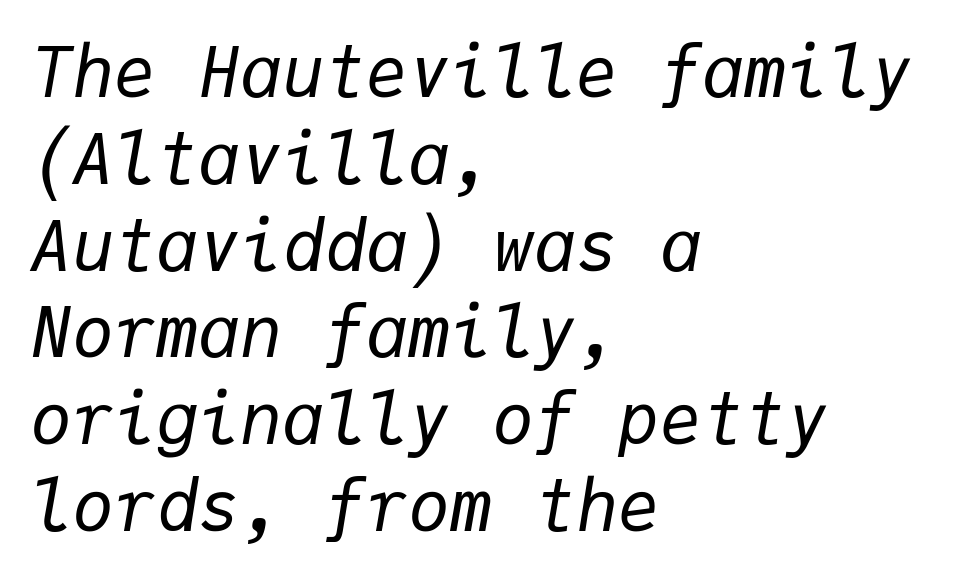
{"italic": "yes", "lean": "right", "slant_degrees": 9, "bold": "no", "weight": "regular", "width": "normal", "stroke_contrast": "low", "x_height": "medium", "monospaced": "yes", "underline": "no", "align": "left", "line_spacing_ratio": 1.24, "letter_spacing": "normal", "letter_spacing_em": 0.0, "glyph_px": 70}
